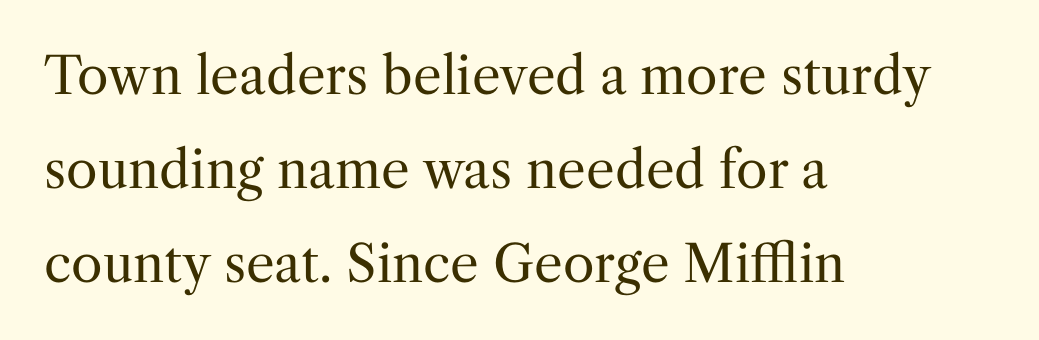
{"serif": "yes", "italic": "no", "bold": "no", "weight": "regular", "width": "normal", "stroke_contrast": "medium", "x_height": "medium", "monospaced": "no", "underline": "no", "align": "left", "line_spacing_ratio": 1.84, "letter_spacing": "normal", "letter_spacing_em": 0.0, "glyph_px": 51}
